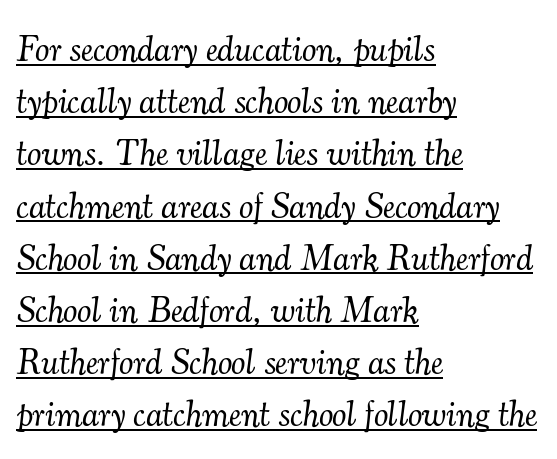
Summary of vertical rhythm: regular, with standard interline spacing. On a weight scale, this lands at 450 or below. Spacing verdict: proportional, widths tailored to each character. Is the block centered? No — it sits flush against the left margin. If you drew a line through each stem, it would be angled.
